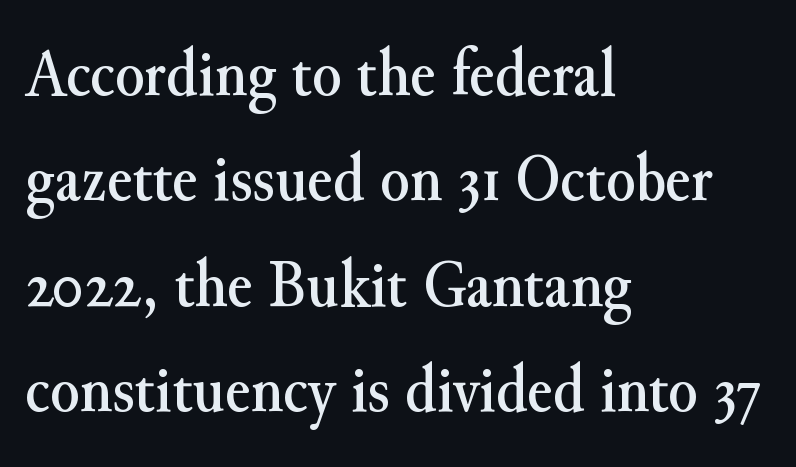
{"serif": "yes", "italic": "no", "width": "normal", "stroke_contrast": "medium", "x_height": "small", "monospaced": "no", "underline": "no", "align": "left", "line_spacing": "normal", "line_spacing_ratio": 1.55, "letter_spacing": "normal", "letter_spacing_em": 0.0, "glyph_px": 68}
